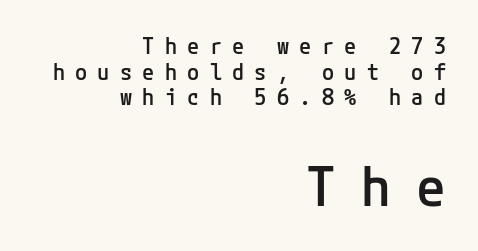
Q: Is the text bold? A: Semi-bold.
Q: Is the text italic (slanted)? A: No, it is upright.
Q: Is the typeface a serif or a sans-serif typeface? A: Sans-serif.
Q: Is the text underlined? A: No.
Q: How is the paragraph aligned? A: Right-aligned.
Q: Is the spacing between letters normal or unusually wide? A: Unusually wide.
Q: Which block of text is set in a larger size, the first (top) or the second (bottom)? A: The second (bottom) one.
Q: Width (condensed, normal, or wide)? A: Normal.
Q: Stroke contrast? A: Low.
Q: x-height? A: Medium.
